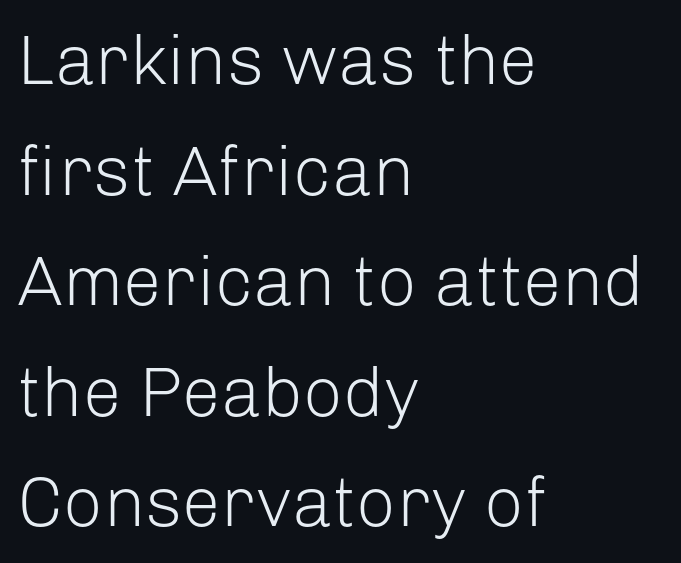
The image shows 70 px light sans-serif type, upright; set left-aligned, normal line spacing (1.58x), normal letter spacing, not underlined; low stroke contrast and a medium x-height.
